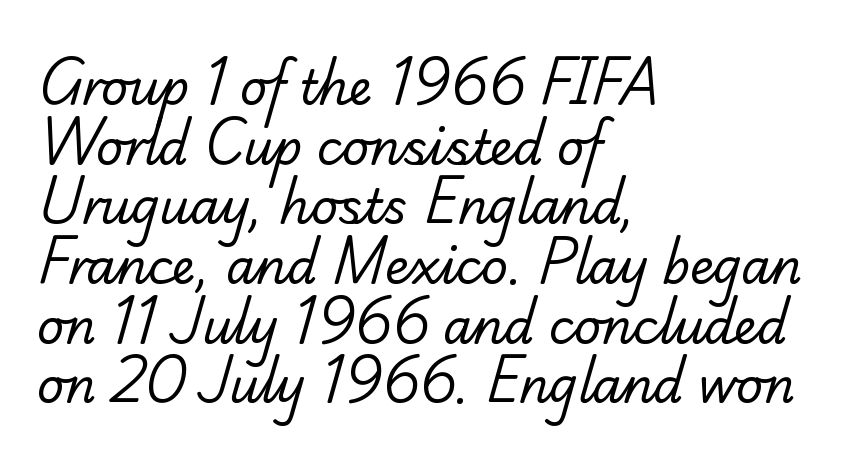
Q: Is the text bold? A: No.
Q: Is the typeface a serif or a sans-serif typeface? A: Serif.
Q: Is the text underlined? A: No.
Q: How is the paragraph aligned? A: Left-aligned.
Q: Is the spacing between letters normal or unusually wide? A: Normal.
Q: Is the spacing between lines tight, normal or loose? A: Normal.
Q: Width (condensed, normal, or wide)? A: Normal.
Q: Stroke contrast? A: Low.
Q: x-height? A: Small.
Q: Monospaced? A: No.
